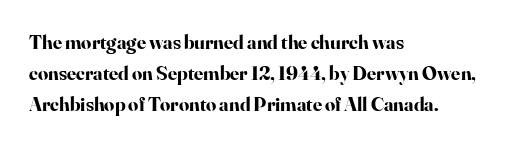
The image shows 20 px bold type, upright; set left-aligned, normal line spacing (1.56x), normal letter spacing, not underlined.
